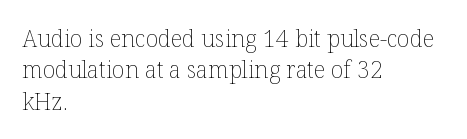
{"italic": "no", "bold": "no", "underline": "no", "align": "left", "line_spacing": "normal", "line_spacing_ratio": 1.36, "letter_spacing": "normal", "letter_spacing_em": 0.0, "glyph_px": 23}
